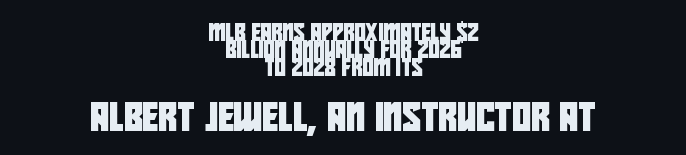
{"serif": "no", "width": "condensed", "stroke_contrast": "low", "x_height": "large", "monospaced": "no", "underline": "no", "align": "center", "line_spacing": "tight", "line_spacing_ratio": 1.02, "letter_spacing": "normal", "letter_spacing_em": 0.0, "larger_block": "second", "size_ratio": 1.71, "glyph_px": 29}
